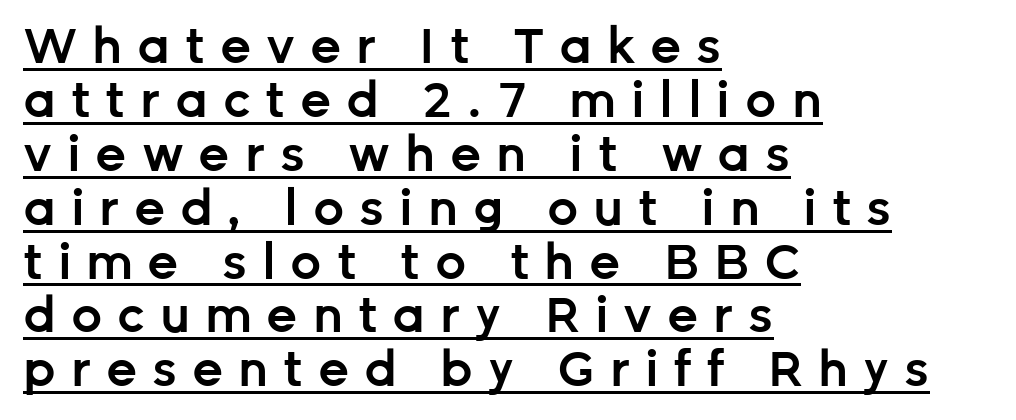
These lines are set flush left with a ragged right edge. The line-height multiplier appears low, near solid setting. Spacing verdict: proportional, widths tailored to each character. A roman cut, with each character standing at attention. Every word sits above its own underline. Each word looks stretched out because of the extra space between its letters.
